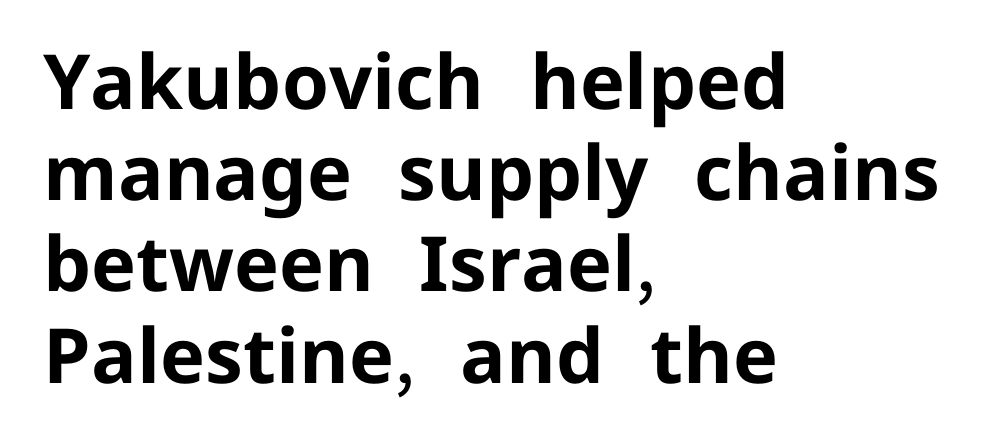
Letter spacing: default. Every character sits straight up, as roman type does. Is this a fixed-width face? No — the glyphs have proportional, varying widths. Look at the bottom of the vertical strokes: they stop flat, with no serifs.
